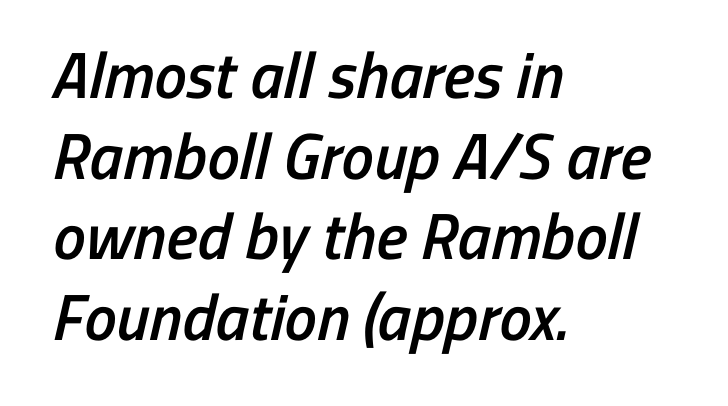
Q: Is the text bold? A: Semi-bold.
Q: Is the typeface a serif or a sans-serif typeface? A: Sans-serif.
Q: Is the text underlined? A: No.
Q: How is the paragraph aligned? A: Left-aligned.
Q: Is the spacing between letters normal or unusually wide? A: Normal.
Q: Width (condensed, normal, or wide)? A: Condensed.
Q: Stroke contrast? A: Low.
Q: x-height? A: Medium.
Q: Monospaced? A: No.
